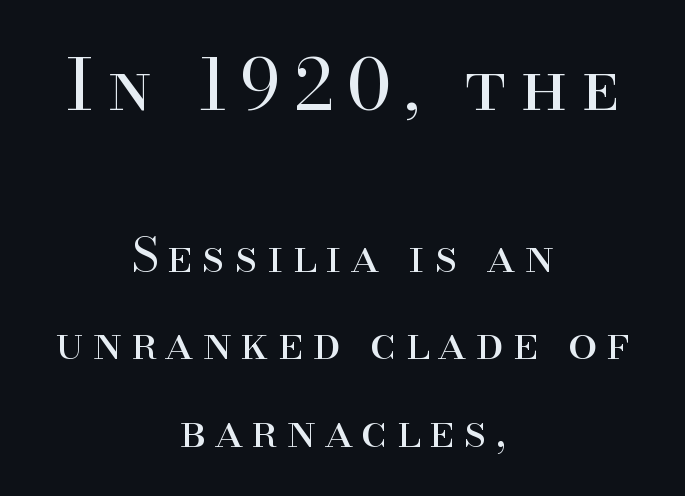
{"serif": "yes", "italic": "no", "bold": "no", "weight": "regular", "width": "normal", "stroke_contrast": "high", "x_height": "small", "monospaced": "no", "underline": "no", "align": "center", "line_spacing_ratio": 1.86, "larger_block": "first", "size_ratio": 1.51, "glyph_px": 71}
